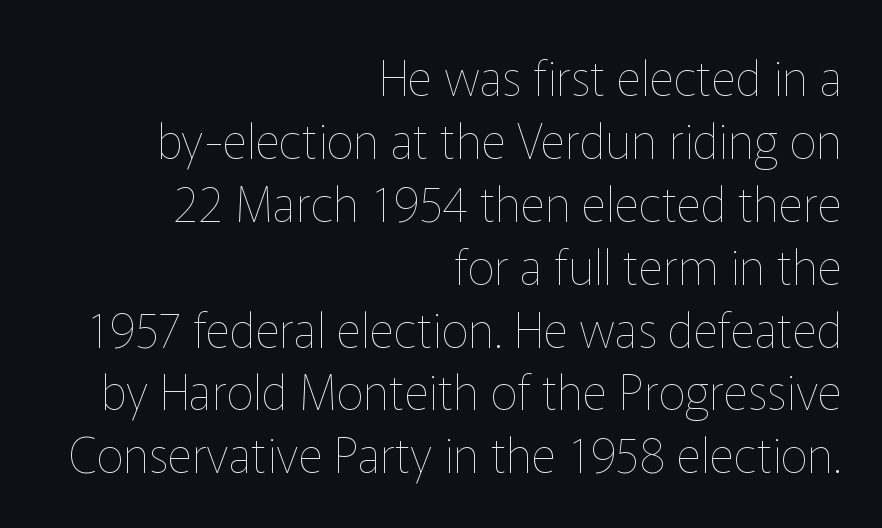
Q: Is the text bold? A: No.
Q: Is the text italic (slanted)? A: No, it is upright.
Q: Is the text underlined? A: No.
Q: How is the paragraph aligned? A: Right-aligned.
Q: Is the spacing between letters normal or unusually wide? A: Normal.
Q: Is the spacing between lines tight, normal or loose? A: Normal.
Q: Width (condensed, normal, or wide)? A: Normal.
Q: Stroke contrast? A: Low.
Q: x-height? A: Medium.
Q: Monospaced? A: No.
